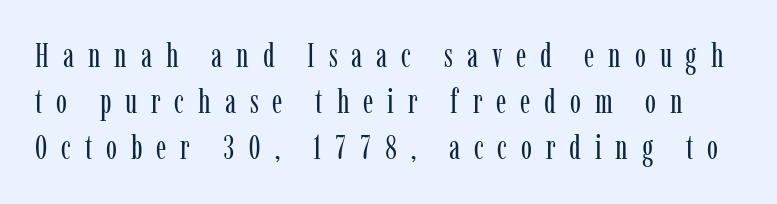
In terms of letterspacing, this is a distinctly airy, spread setting. Successive baselines arrive at the customary interval. Here the designer chose a conventional face with non-uniform glyph widths. Unlike a clean sans, this face finishes its strokes with serifs.
